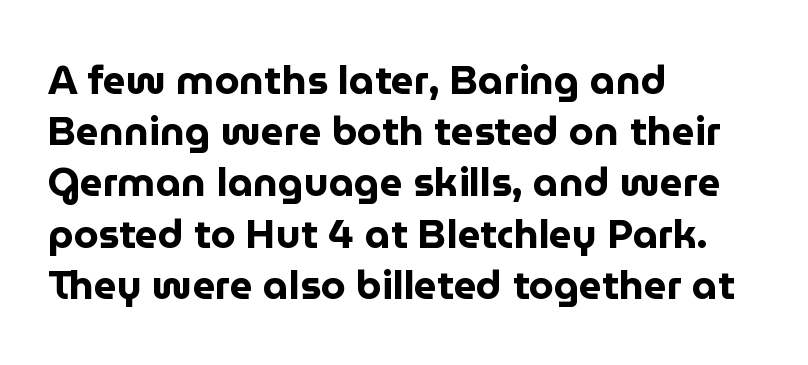
When letters stand straight like this, we call the style roman or upright. Compared with a centered layout, this one pins lines to the left instead. Regarding serifs, this sample does without them. Letter spacing: default. The space directly below the letters is spotless.
